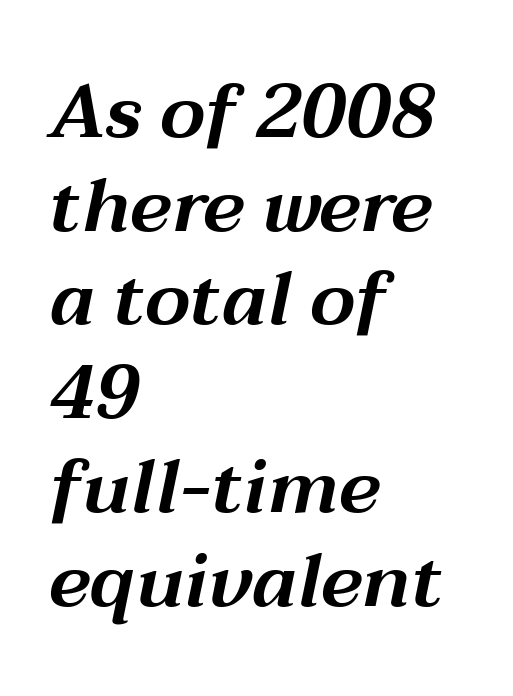
The setting favours the left margin, as ordinary paragraphs usually do. The rendering uses natural spacing where letterforms have individual widths. Does the lettering tilt? It does — this is italic. Characters follow at the spacing the type designer built in.
